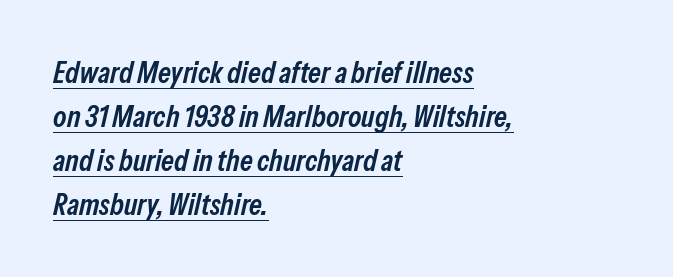
The typesetter has applied underlining to the passage shown. Varying glyph widths throughout — classic text-font behaviour. A classic flush-left, rag-right setting is used for this passage. These words are printed semibold, heavier than regular yet not bold. The passage shown has conventional tracking throughout. The lettering tilts uniformly, giving the passage an italic look.
